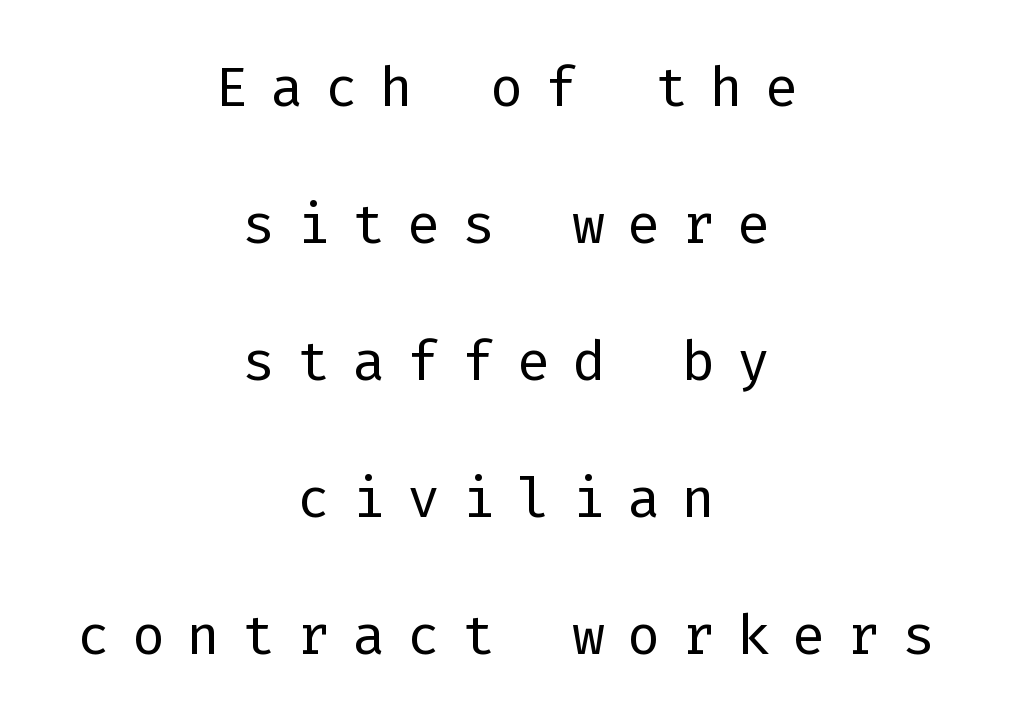
The image shows 55 px regular-weight sans-serif type, upright; set centered, loose line spacing (2.49x), unusually wide letter spacing (+0.4 em), not underlined; low stroke contrast and a medium x-height.
